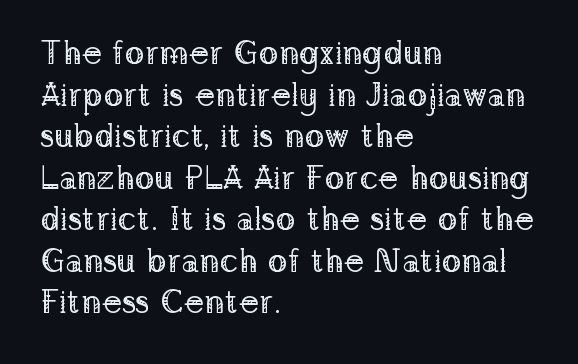
{"serif": "yes", "italic": "no", "bold": "no", "weight": "regular", "width": "normal", "stroke_contrast": "low", "x_height": "medium", "monospaced": "no", "underline": "no", "align": "left", "line_spacing": "normal", "line_spacing_ratio": 1.26, "letter_spacing": "normal", "letter_spacing_em": 0.0, "glyph_px": 33}
